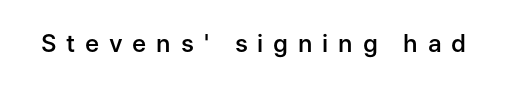
This is moderately heavy type, rendered in semibold. The type sits square on the baseline with zero lean. The horizontal fit of the characters is loose and conspicuously gappy. The gap between lines stays unmarked.
